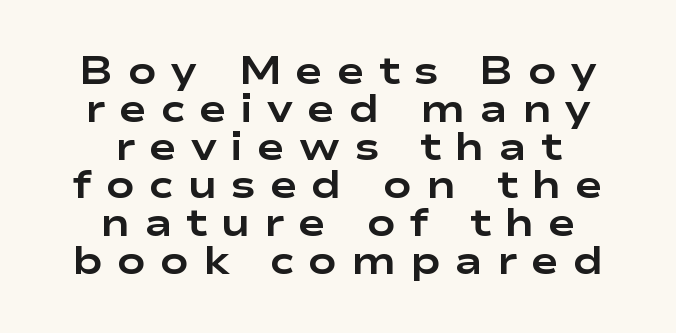
The image shows 38 px bold, wide sans-serif type, upright; set centered, tight line spacing (1.0x), unusually wide letter spacing (+0.36 em), not underlined; low stroke contrast and a medium x-height.
